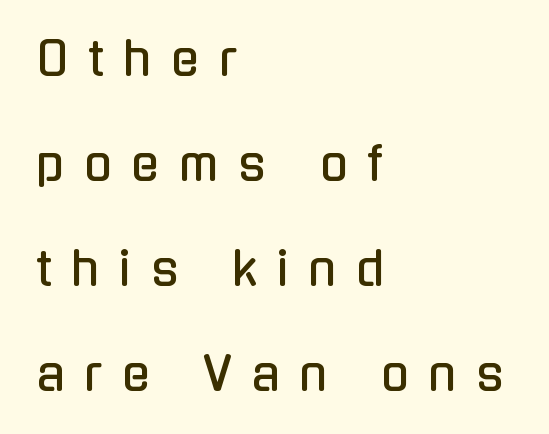
The image shows 46 px condensed sans-serif type, upright; set left-aligned, loose line spacing (2.28x), unusually wide letter spacing (+0.43 em), not underlined; low stroke contrast and a medium x-height.
